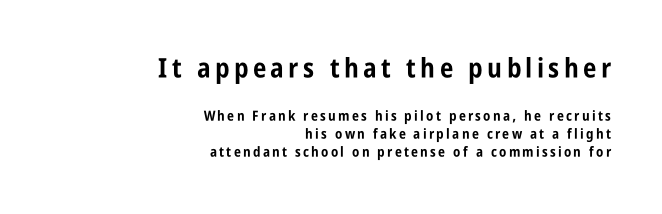
The image shows 27 px bold type, upright; set right-aligned, normal line spacing (1.28x), not underlined; the first (top) block is 1.93x larger.
